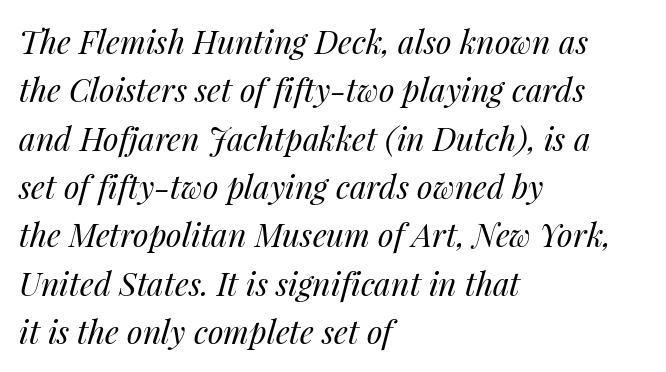
On a weight scale, this lands at 450 or below. Glance below the letters and you will spot only blank space. Regular leading. These lines keep a tight, regular rhythm from letter to letter.
